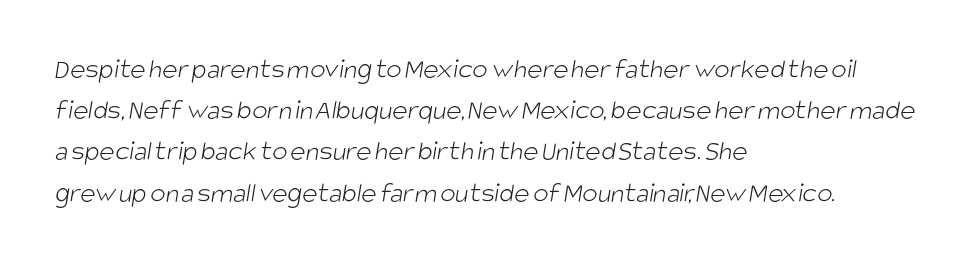
Q: Is the text bold? A: No.
Q: Is the typeface a serif or a sans-serif typeface? A: Sans-serif.
Q: Is the text underlined? A: No.
Q: How is the paragraph aligned? A: Left-aligned.
Q: Is the spacing between letters normal or unusually wide? A: Normal.
Q: Is the spacing between lines tight, normal or loose? A: Normal.
Q: Width (condensed, normal, or wide)? A: Condensed.
Q: Stroke contrast? A: Low.
Q: x-height? A: Large.
Q: Monospaced? A: No.
